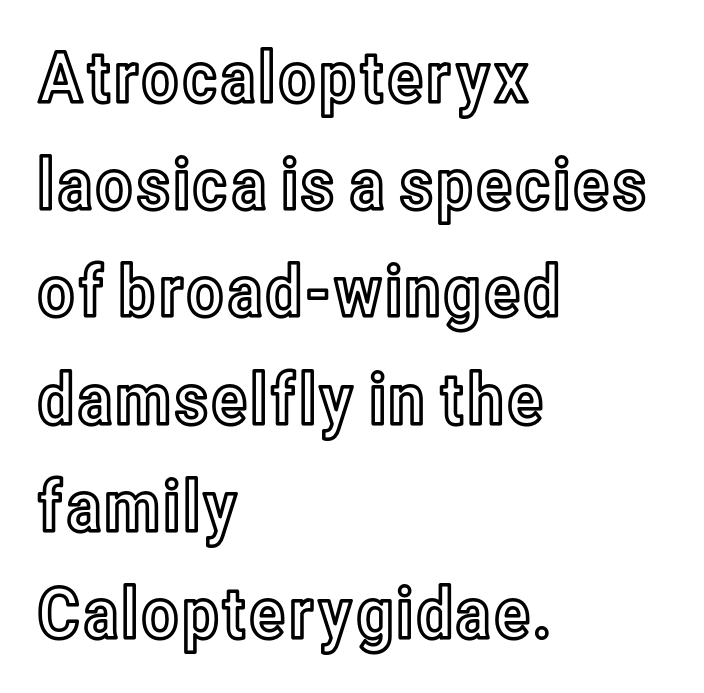
The image shows 71 px condensed type, upright; set left-aligned, normal line spacing (1.51x), normal letter spacing, not underlined; a medium x-height.
